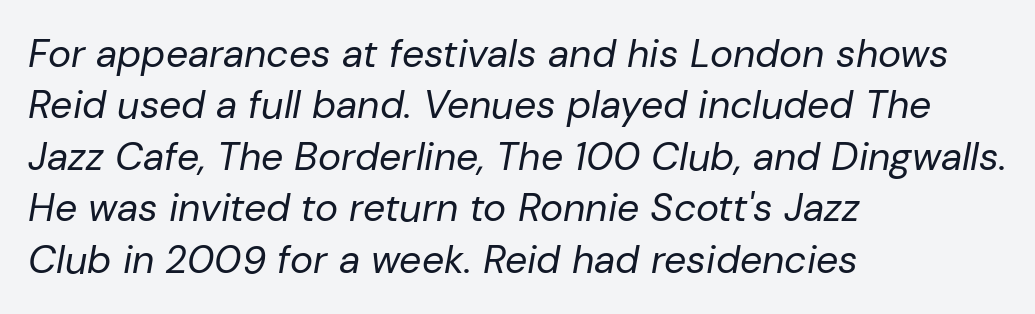
Line beginnings align vertically; line endings do not. Heft: none added — not bold. The passage shown leans; its letterforms are oblique. Each word holds together tightly as a unit, with standard inter-letter gaps.
